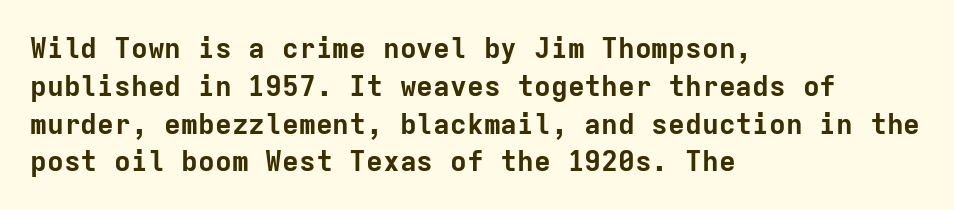
Q: Is the text bold? A: Yes.
Q: Is the text italic (slanted)? A: No, it is upright.
Q: Is the typeface a serif or a sans-serif typeface? A: Sans-serif.
Q: Is the text underlined? A: No.
Q: How is the paragraph aligned? A: Left-aligned.
Q: Is the spacing between letters normal or unusually wide? A: Normal.
Q: Is the spacing between lines tight, normal or loose? A: Normal.
Q: Width (condensed, normal, or wide)? A: Normal.
Q: Stroke contrast? A: Low.
Q: x-height? A: Medium.
Q: Monospaced? A: Yes.
